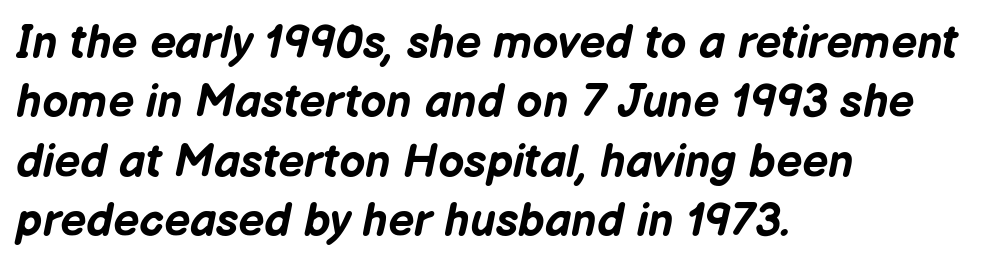
These lines stack with their left ends in a neat column. Is this a fixed-width face? No — the glyphs have proportional, varying widths. Vertical spacing — default. You'd pick this weight for a headline — it's a proper bold. This sample uses an oblique cut, with every glyph tilted off the vertical.
